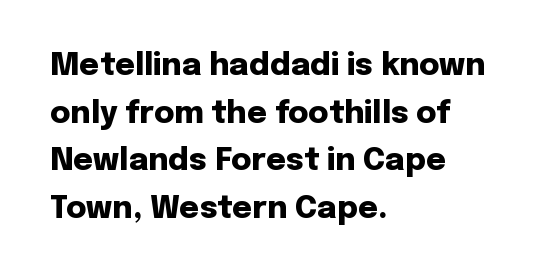
Q: Is the text bold? A: Yes.
Q: Is the text italic (slanted)? A: No, it is upright.
Q: Is the typeface a serif or a sans-serif typeface? A: Sans-serif.
Q: Is the text underlined? A: No.
Q: How is the paragraph aligned? A: Left-aligned.
Q: Is the spacing between letters normal or unusually wide? A: Normal.
Q: Is the spacing between lines tight, normal or loose? A: Normal.
Q: Width (condensed, normal, or wide)? A: Normal.
Q: Stroke contrast? A: Low.
Q: x-height? A: Medium.
Q: Monospaced? A: No.
